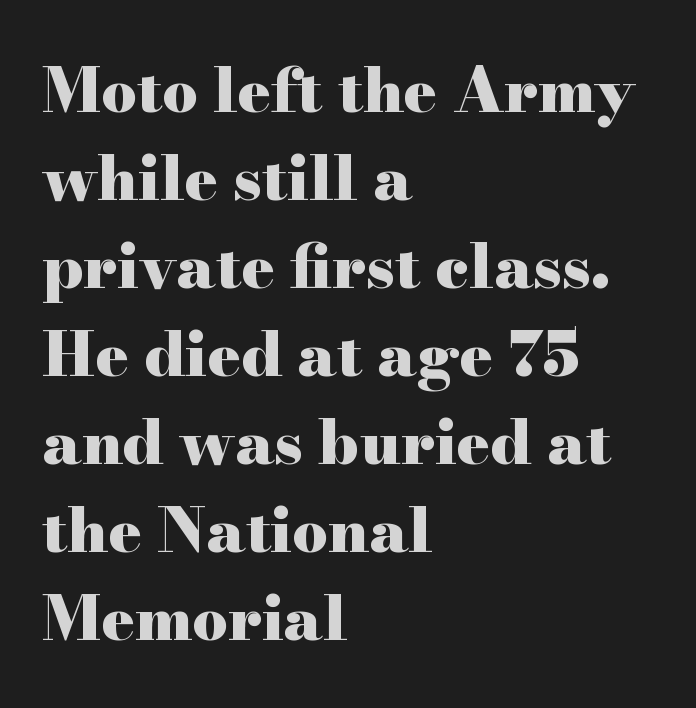
{"serif": "yes", "italic": "no", "bold": "yes", "weight": "heavy", "width": "wide", "stroke_contrast": "high", "x_height": "small", "monospaced": "no", "underline": "no", "align": "left", "line_spacing": "normal", "line_spacing_ratio": 1.42, "letter_spacing": "normal", "letter_spacing_em": 0.0, "glyph_px": 62}
